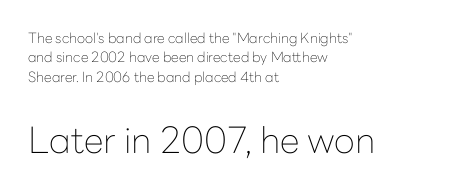
Here the designer chose a conventional face with non-uniform glyph widths. The letters in the lower block stand taller than those in the block above. Each word holds together tightly as a unit, with standard inter-letter gaps. Think standard paragraph weight, or any step lighter than that. You can tell it's not italic because the verticals are truly vertical.
